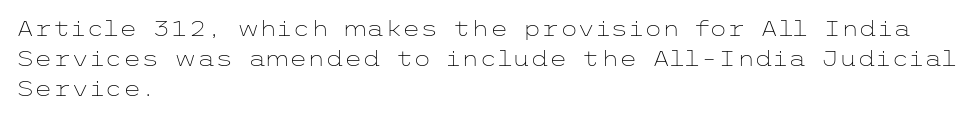
The image shows 21 px text type, upright; set left-aligned, normal line spacing (1.42x), normal letter spacing, not underlined.
